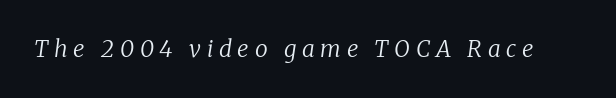
{"italic": "yes", "lean": "right", "slant_degrees": 8, "bold": "no", "underline": "no", "letter_spacing": "wide", "letter_spacing_em": 0.25, "glyph_px": 23}
